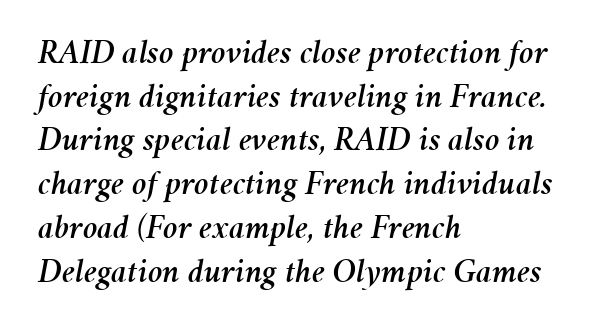
The designer left line spacing at the default. Clear beneath every line of the passage. These lines are rendered in a variable-pitch font. The passage shown has conventional tracking throughout. Is the block centered? No — it sits flush against the left margin. The letters are slanted; this is an italic face.
